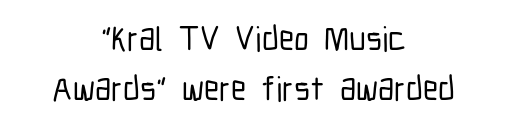
Q: Is the text italic (slanted)? A: No, it is upright.
Q: Is the typeface a serif or a sans-serif typeface? A: Sans-serif.
Q: Is the text underlined? A: No.
Q: How is the paragraph aligned? A: Centered.
Q: Is the spacing between letters normal or unusually wide? A: Normal.
Q: Is the spacing between lines tight, normal or loose? A: Normal.
Q: Width (condensed, normal, or wide)? A: Condensed.
Q: Stroke contrast? A: Low.
Q: x-height? A: Medium.
Q: Monospaced? A: No.
